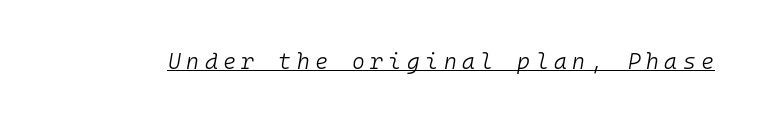
The image shows 22 px text type, italic (leaning right); set unusually wide letter spacing (+0.25 em), underlined.
